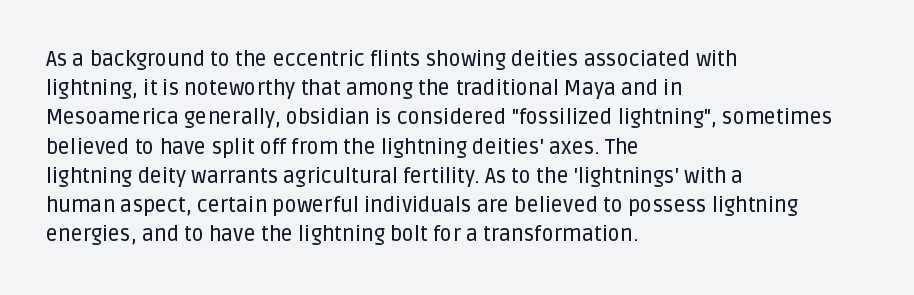
The image shows 21 px text type, upright; set left-aligned, normal line spacing (1.39x), normal letter spacing, not underlined.
